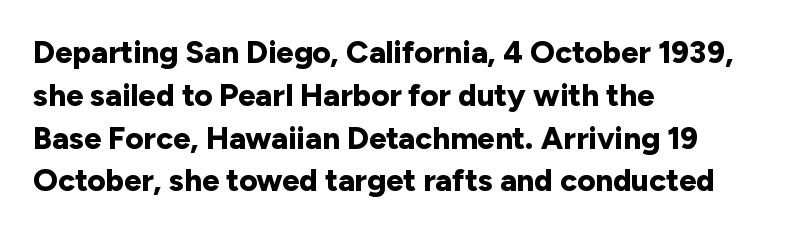
The image shows 31 px bold sans-serif type, upright; set left-aligned, normal line spacing (1.38x), normal letter spacing, not underlined; low stroke contrast and a medium x-height.
